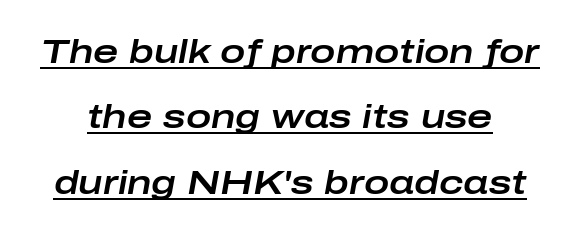
The image shows 34 px wide type, italic (leaning right); set loose line spacing (1.92x), normal letter spacing, underlined; low stroke contrast and a medium x-height.
